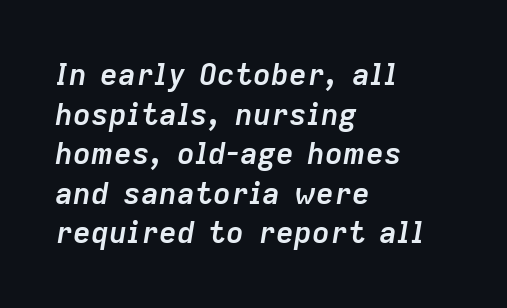
The sample has been set heavy, in full bold. The string is rendered with underlining switched off. Regular leading. It's the slanting kind of type. The ragged edge is on the right, which tells us the setting is flush left.
